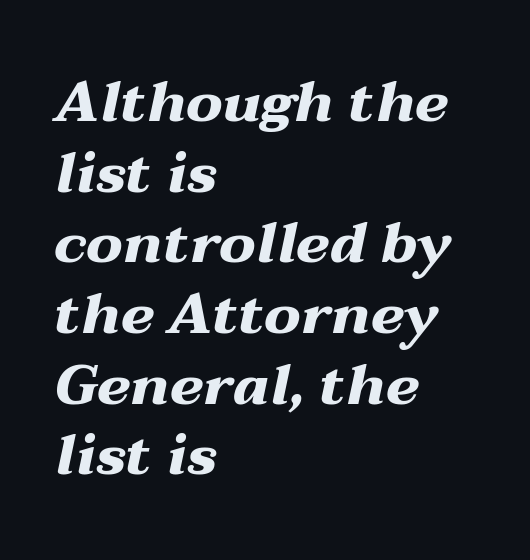
Q: Is the text bold? A: Yes.
Q: Is the text italic (slanted)? A: Yes, it leans right by about 12 degrees.
Q: Is the text underlined? A: No.
Q: How is the paragraph aligned? A: Left-aligned.
Q: Is the spacing between letters normal or unusually wide? A: Normal.
Q: Width (condensed, normal, or wide)? A: Wide.
Q: Stroke contrast? A: Medium.
Q: x-height? A: Medium.
Q: Monospaced? A: No.
